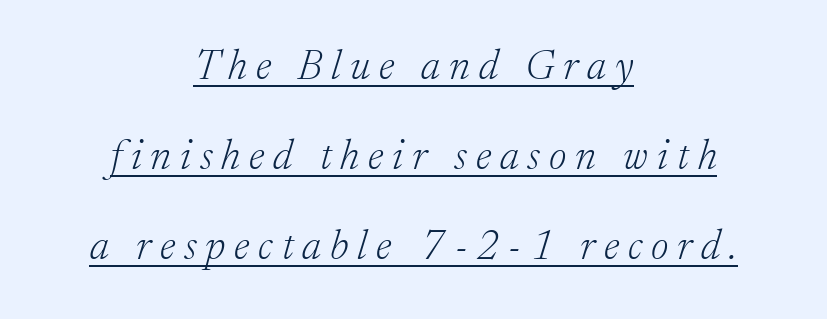
The letters advance in unequal steps, a hallmark of proportional type. Italic: yes, the glyphs are oblique. Has an underline been added? It has. Weight: in the light-to-regular range.
